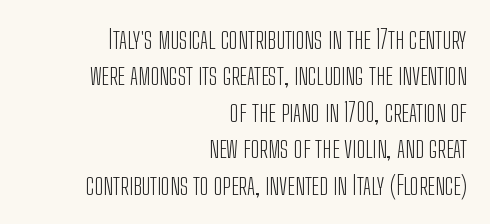
Q: Is the text bold? A: No.
Q: Is the text italic (slanted)? A: No, it is upright.
Q: Is the text underlined? A: No.
Q: How is the paragraph aligned? A: Right-aligned.
Q: Is the spacing between letters normal or unusually wide? A: Normal.
Q: Is the spacing between lines tight, normal or loose? A: Normal.
